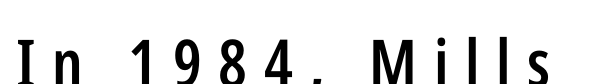
Q: Is the text bold? A: Semi-bold.
Q: Is the text italic (slanted)? A: No, it is upright.
Q: Is the typeface a serif or a sans-serif typeface? A: Sans-serif.
Q: Is the text underlined? A: No.
Q: Is the spacing between letters normal or unusually wide? A: Unusually wide.
Q: Width (condensed, normal, or wide)? A: Condensed.
Q: Stroke contrast? A: Low.
Q: x-height? A: Medium.
Q: Monospaced? A: No.
